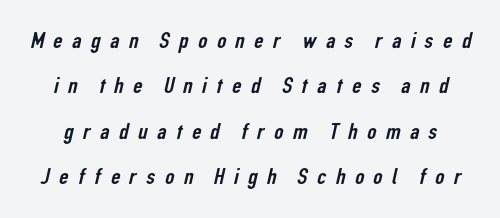
Q: Is the text underlined? A: No.
Q: Is the spacing between letters normal or unusually wide? A: Unusually wide.
Q: Is the spacing between lines tight, normal or loose? A: Loose.
